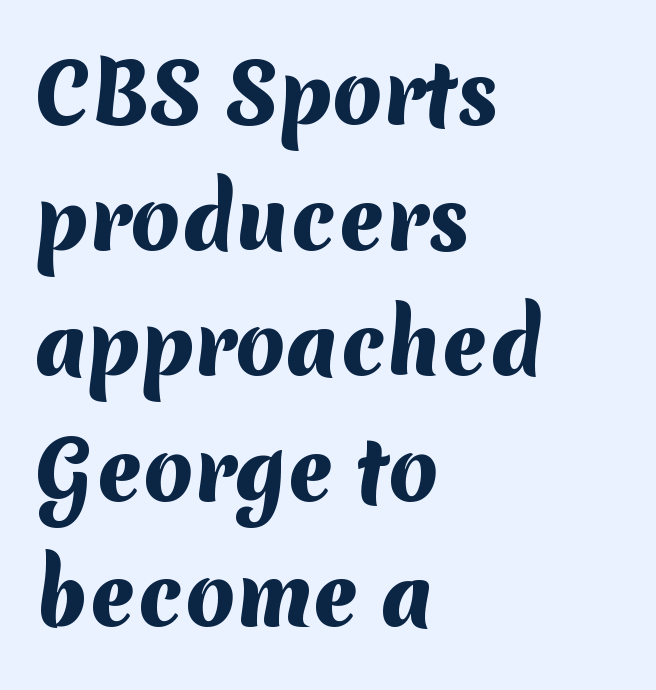
{"serif": "no", "bold": "yes", "weight": "heavy", "width": "normal", "stroke_contrast": "medium", "x_height": "medium", "monospaced": "no", "underline": "no", "align": "left", "line_spacing": "normal", "line_spacing_ratio": 1.57, "letter_spacing": "normal", "letter_spacing_em": 0.0, "glyph_px": 80}
